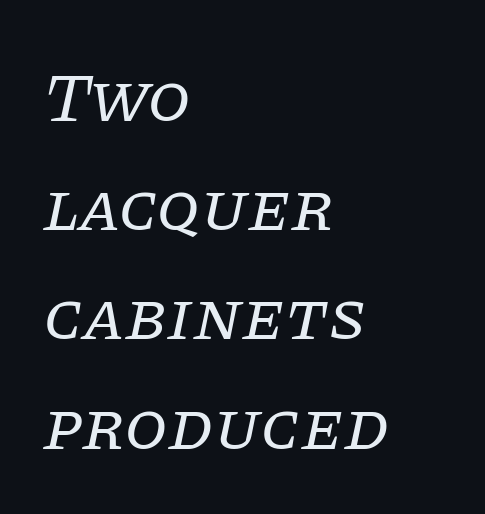
Emphasis-style slanted type is in use. Think of a printed novel: that variable character pitch is what you see here. What kind of face is this? One with serifs. Check the space under the baseline: it is left empty. A student would call this left alignment; a typographer would say flush left, rag right.
